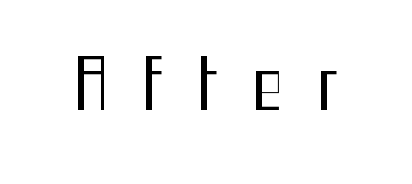
Q: Is the text bold? A: No.
Q: Is the text italic (slanted)? A: No, it is upright.
Q: Is the typeface a serif or a sans-serif typeface? A: Sans-serif.
Q: Is the text underlined? A: No.
Q: Is the spacing between letters normal or unusually wide? A: Unusually wide.
Q: Width (condensed, normal, or wide)? A: Condensed.
Q: Stroke contrast? A: Medium.
Q: x-height? A: Medium.
Q: Monospaced? A: No.
